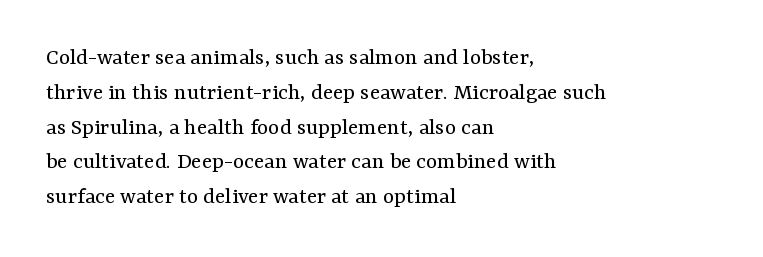
Q: Is the text bold? A: No.
Q: Is the text italic (slanted)? A: No, it is upright.
Q: Is the text underlined? A: No.
Q: How is the paragraph aligned? A: Left-aligned.
Q: Is the spacing between letters normal or unusually wide? A: Normal.
Q: Is the spacing between lines tight, normal or loose? A: Normal.
